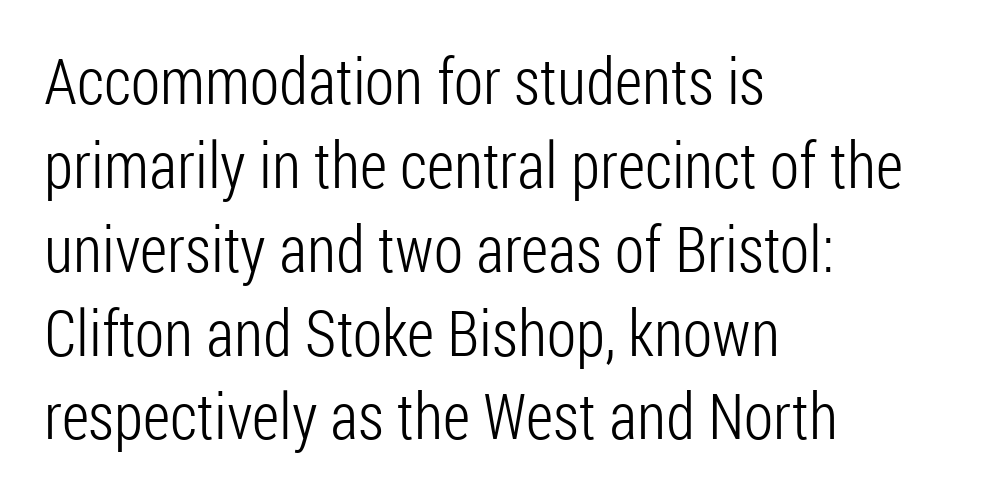
The image shows 64 px light, condensed sans-serif type, upright; set left-aligned, normal line spacing (1.31x), normal letter spacing, not underlined; low stroke contrast and a medium x-height.
